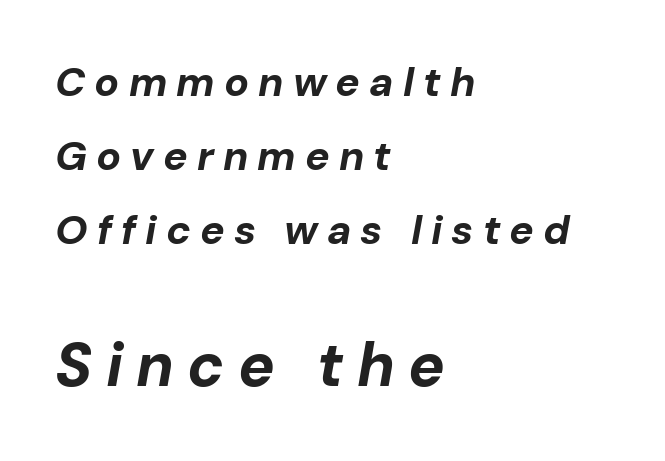
{"italic": "yes", "lean": "right", "slant_degrees": 10, "bold": "yes", "weight": "bold", "width": "normal", "stroke_contrast": "low", "x_height": "medium", "monospaced": "no", "underline": "no", "align": "left", "line_spacing_ratio": 1.8, "letter_spacing": "wide", "letter_spacing_em": 0.22, "larger_block": "second", "size_ratio": 1.49, "glyph_px": 61}
